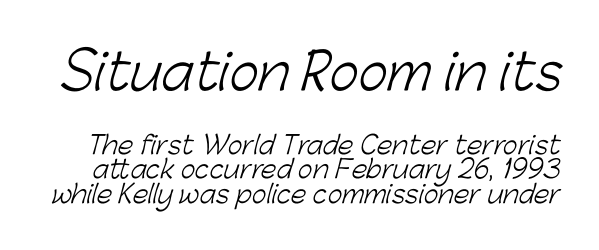
Q: Is the text bold? A: No.
Q: Is the typeface a serif or a sans-serif typeface? A: Sans-serif.
Q: Is the text underlined? A: No.
Q: Is the spacing between letters normal or unusually wide? A: Normal.
Q: Is the spacing between lines tight, normal or loose? A: Tight.
Q: Which block of text is set in a larger size, the first (top) or the second (bottom)? A: The first (top) one.
Q: Width (condensed, normal, or wide)? A: Normal.
Q: Stroke contrast? A: Low.
Q: x-height? A: Medium.
Q: Monospaced? A: No.
